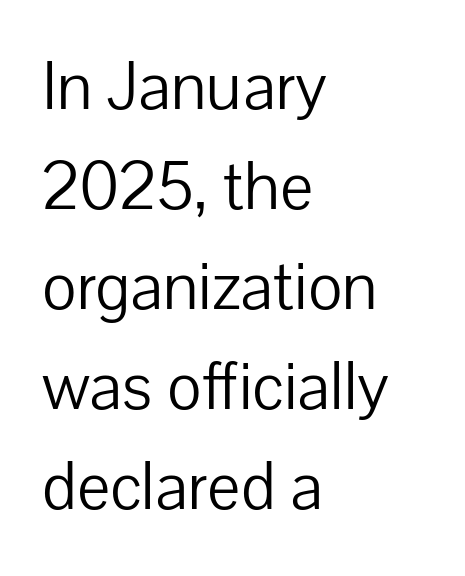
The image shows 70 px light sans-serif type, upright; set left-aligned, normal line spacing (1.43x), normal letter spacing, not underlined; low stroke contrast and a medium x-height.
